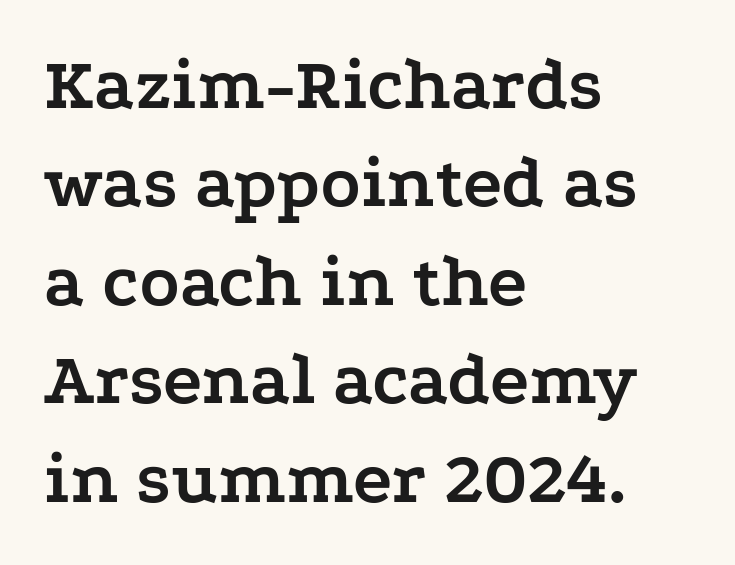
A typesetter would call this proportional, since set widths differ per character. Vertical strokes here are truly vertical. Unmarked baselines from the first word to the last. A normal amount of white space separates one row of letters from the next. I'd describe the lettering as bold — thick and assertive. Line starts are locked; line ends wander.
